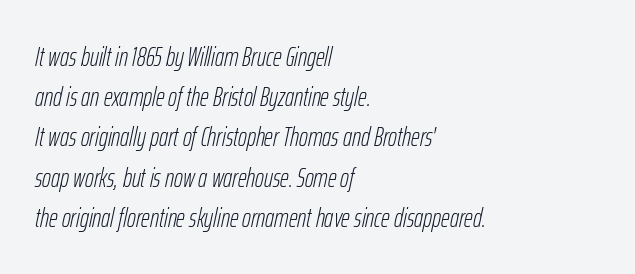
The image shows 27 px text type, italic (leaning right); set left-aligned, normal line spacing (1.49x), normal letter spacing, not underlined.
